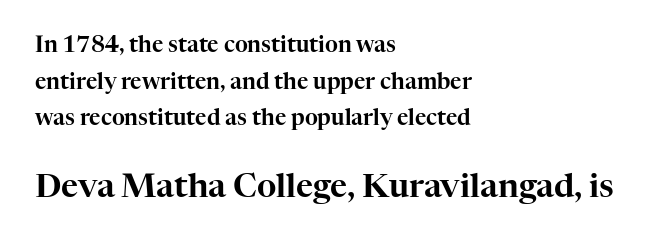
The image shows 33 px serif type, upright; set left-aligned, normal line spacing (1.66x), normal letter spacing, not underlined; the second (bottom) block is 1.5x larger; high stroke contrast and a medium x-height.
